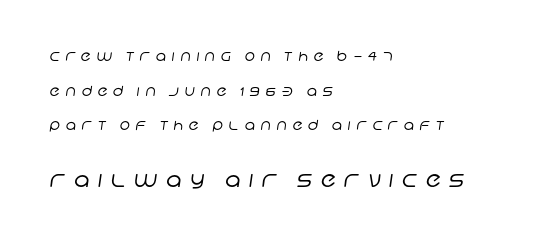
The image shows 21 px text type; set left-aligned, loose line spacing (2.47x), unusually wide letter spacing (+0.41 em), not underlined; the second (bottom) block is 1.5x larger.
